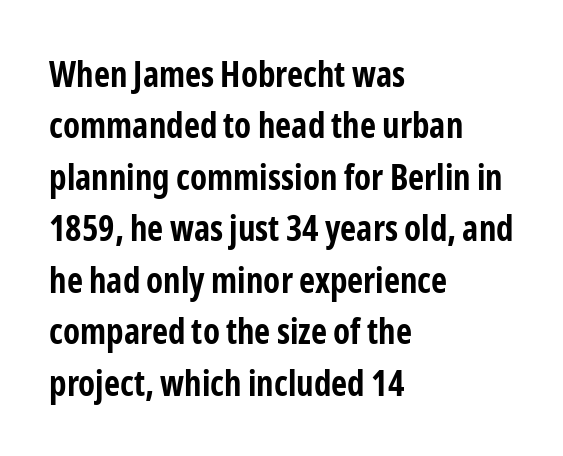
The image shows 35 px bold, condensed sans-serif type, upright; set left-aligned, normal line spacing (1.47x), normal letter spacing, not underlined; low stroke contrast and a medium x-height.
